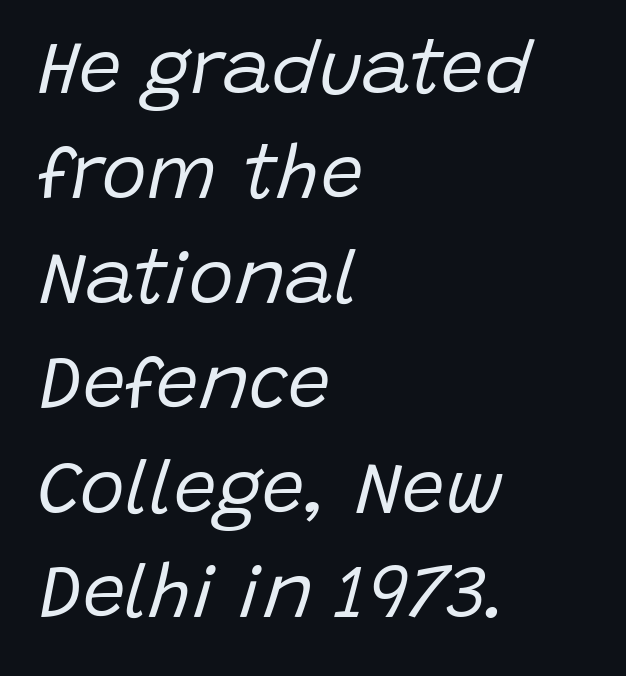
{"italic": "yes", "lean": "right", "slant_degrees": 15, "bold": "no", "weight": "regular", "width": "normal", "stroke_contrast": "low", "x_height": "large", "monospaced": "no", "underline": "no", "align": "left", "line_spacing": "normal", "line_spacing_ratio": 1.38, "letter_spacing": "normal", "letter_spacing_em": 0.0, "glyph_px": 76}
